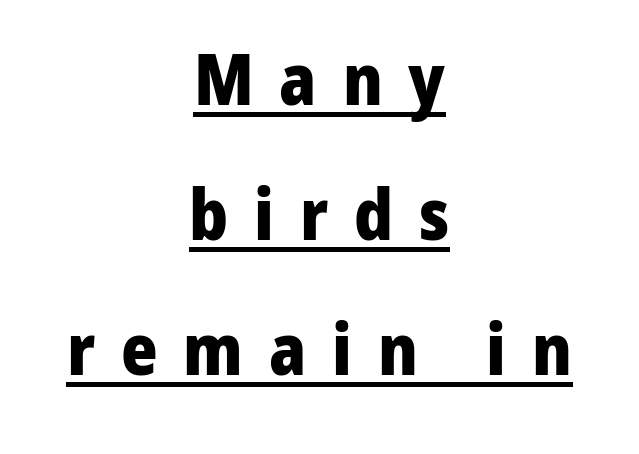
Vertical strokes here are truly vertical. Spacing verdict: proportional, widths tailored to each character. Glance below the letters and you will spot a drawn line. In terms of weight, the rendering is a true, heavy bold. Each letter's strokes conclude bluntly, with no projecting serifs. A typesetter would call this leading open, well beyond the default.
